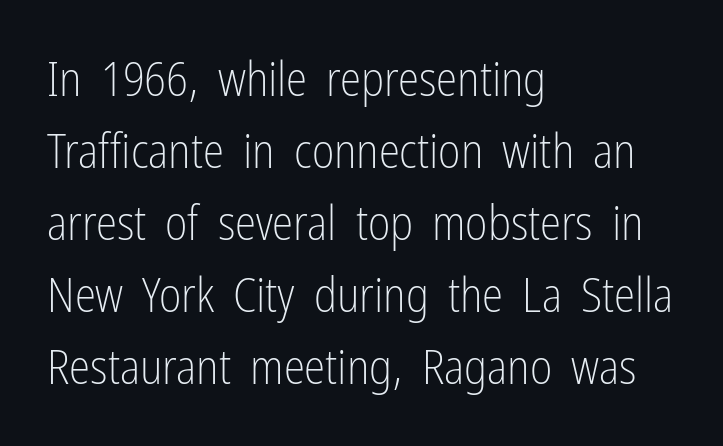
Default kerning and tracking; the words read as compact shapes. A typesetter would call this proportional, since set widths differ per character. It's the straight-up-and-down kind of type. The line-height multiplier appears to be the usual default. Weight: not bold — regular or lighter. Clear beneath every line of the passage.
